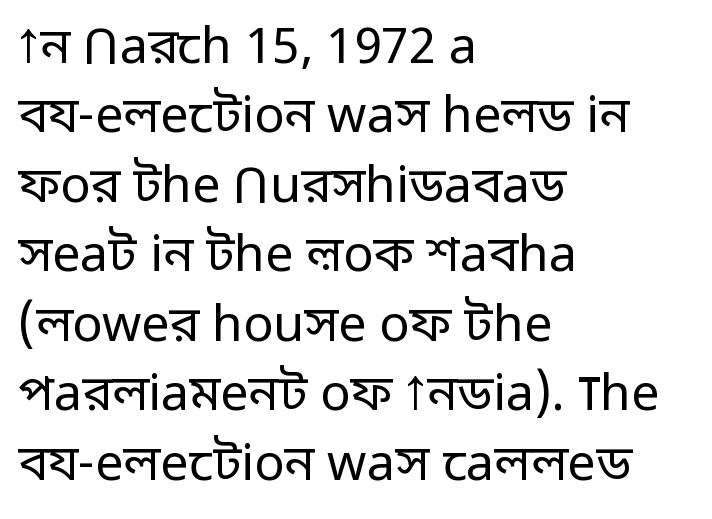
The image shows 50 px regular-weight sans-serif type, upright; set left-aligned, normal line spacing (1.39x), normal letter spacing, not underlined; low stroke contrast and a medium x-height.
